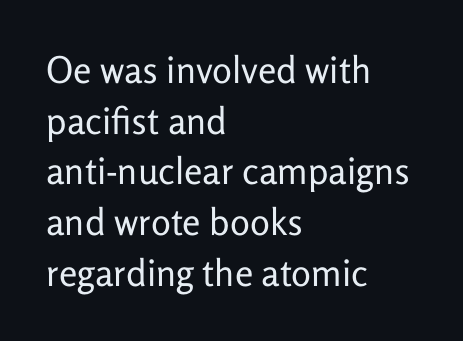
The image shows 37 px regular-weight sans-serif type, upright; set left-aligned, normal line spacing (1.37x), normal letter spacing, not underlined; low stroke contrast and a medium x-height.
